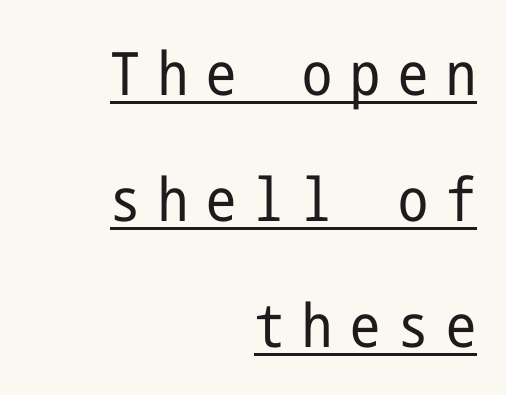
Q: Is the text bold? A: No.
Q: Is the text italic (slanted)? A: No, it is upright.
Q: Is the typeface a serif or a sans-serif typeface? A: Sans-serif.
Q: Is the text underlined? A: Yes.
Q: How is the paragraph aligned? A: Right-aligned.
Q: Is the spacing between letters normal or unusually wide? A: Unusually wide.
Q: Is the spacing between lines tight, normal or loose? A: Loose.
Q: Width (condensed, normal, or wide)? A: Condensed.
Q: Stroke contrast? A: Low.
Q: x-height? A: Medium.
